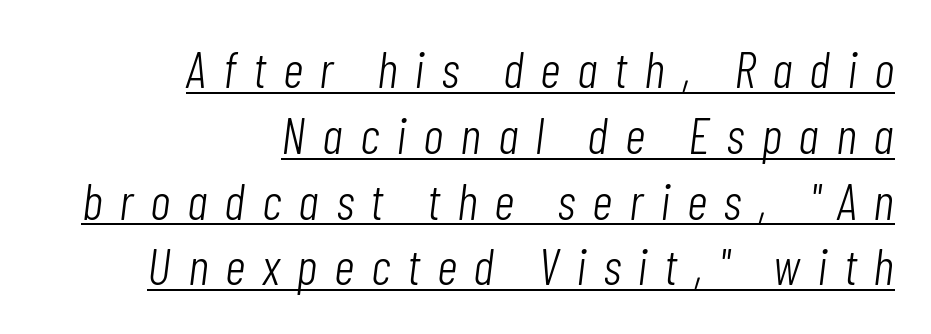
{"italic": "yes", "lean": "right", "slant_degrees": 7, "bold": "no", "weight": "light", "width": "condensed", "stroke_contrast": "low", "x_height": "medium", "monospaced": "no", "underline": "yes", "align": "right", "line_spacing": "normal", "line_spacing_ratio": 1.29, "letter_spacing": "wide", "letter_spacing_em": 0.33, "glyph_px": 51}
